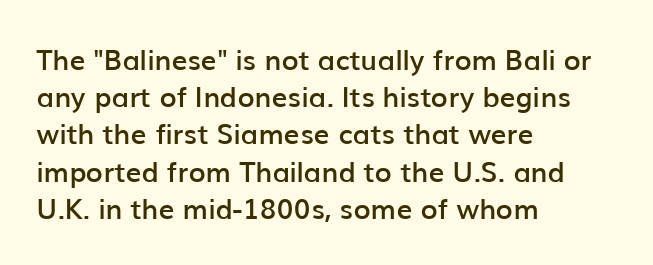
The foot of each line stays bare and open. Vertical spacing — default. The lettering stays uniformly vertical, giving the passage a roman look. These lines are set flush left with a ragged right edge. Look at the tracking — it's just the regular setting, nothing added. Each letter's strokes conclude bluntly, with no projecting serifs.
